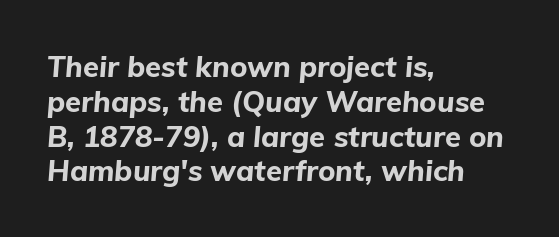
{"italic": "yes", "lean": "right", "slant_degrees": 5, "bold": "yes", "weight": "bold", "width": "normal", "stroke_contrast": "low", "x_height": "medium", "monospaced": "no", "underline": "no", "align": "left", "line_spacing_ratio": 1.2, "letter_spacing": "normal", "letter_spacing_em": 0.0, "glyph_px": 29}
